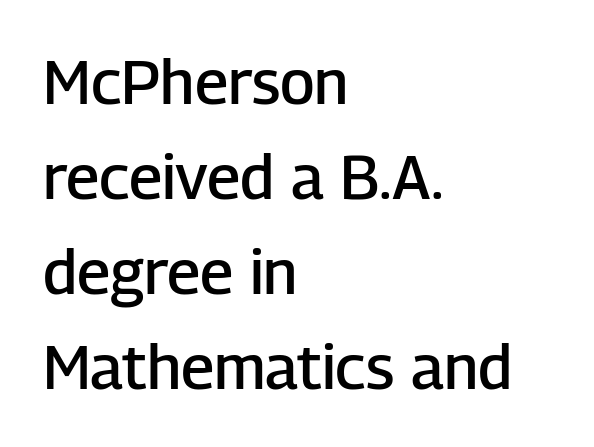
The letters stand straight up with perfectly vertical stems. The letters advance in unequal steps, a hallmark of proportional type. The glyphs are unaccompanied by any horizontal stroke below them. Leading: standard. These lines are composed in type without serifs.
